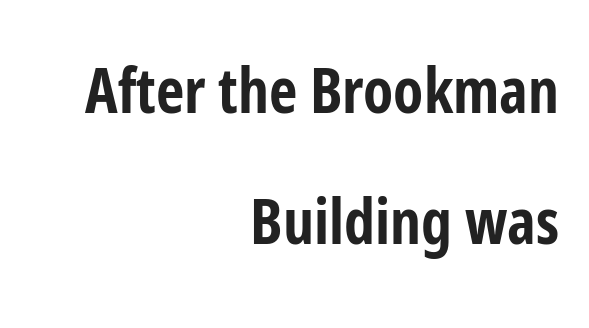
Q: Is the text bold? A: Yes.
Q: Is the text italic (slanted)? A: No, it is upright.
Q: Is the typeface a serif or a sans-serif typeface? A: Sans-serif.
Q: Is the text underlined? A: No.
Q: How is the paragraph aligned? A: Right-aligned.
Q: Is the spacing between letters normal or unusually wide? A: Normal.
Q: Is the spacing between lines tight, normal or loose? A: Loose.
Q: Width (condensed, normal, or wide)? A: Condensed.
Q: Stroke contrast? A: Low.
Q: x-height? A: Medium.
Q: Monospaced? A: No.
